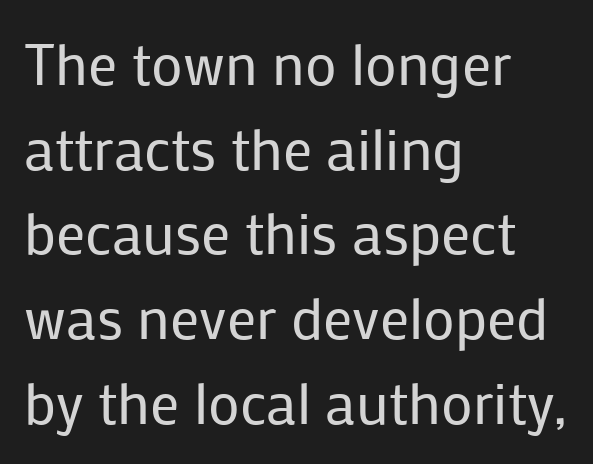
{"serif": "no", "italic": "no", "bold": "no", "weight": "regular", "width": "normal", "stroke_contrast": "low", "x_height": "medium", "monospaced": "no", "underline": "no", "align": "left", "line_spacing": "normal", "line_spacing_ratio": 1.46, "letter_spacing": "normal", "letter_spacing_em": 0.0, "glyph_px": 58}
